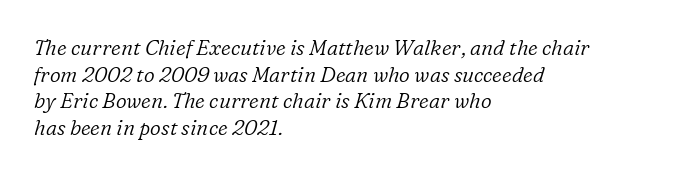
The image shows 21 px text type, italic (leaning right); set left-aligned, normal line spacing (1.27x), normal letter spacing, not underlined.
